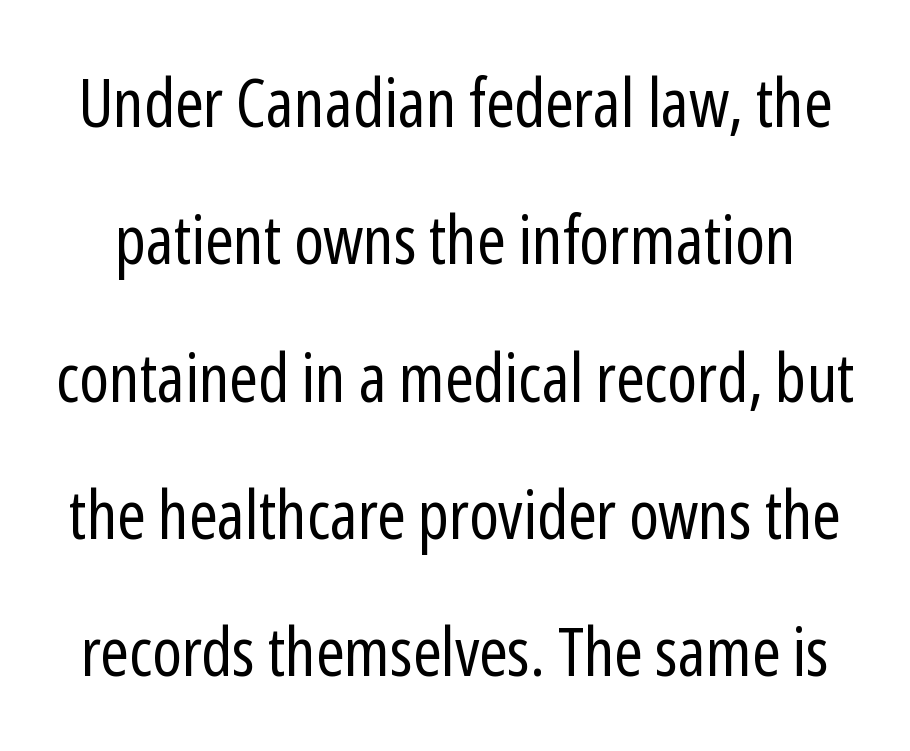
The rendering keeps characters at their native spacing. Anything drawn beneath the words? Only blank space. Spacing verdict: proportional, widths tailored to each character. Rows of type keep a wide berth in the vertical direction. The font sits on the lighter half of the weight spectrum, regular included.
